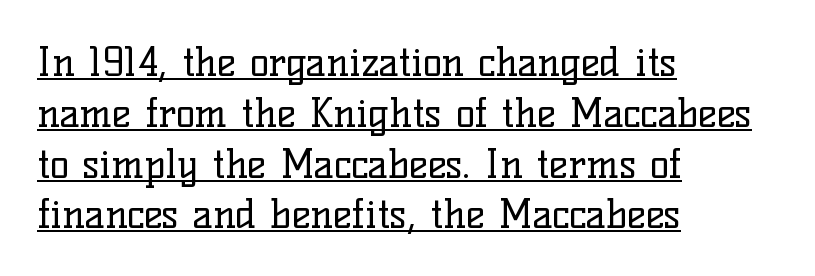
Q: Is the text bold? A: No.
Q: Is the text italic (slanted)? A: No, it is upright.
Q: Is the typeface a serif or a sans-serif typeface? A: Serif.
Q: Is the text underlined? A: Yes.
Q: How is the paragraph aligned? A: Left-aligned.
Q: Is the spacing between letters normal or unusually wide? A: Normal.
Q: Is the spacing between lines tight, normal or loose? A: Normal.
Q: Width (condensed, normal, or wide)? A: Normal.
Q: Stroke contrast? A: Low.
Q: x-height? A: Medium.
Q: Monospaced? A: No.
